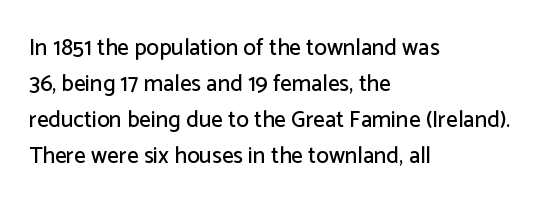
{"italic": "no", "underline": "no", "align": "left", "line_spacing": "normal", "line_spacing_ratio": 1.56, "letter_spacing": "normal", "letter_spacing_em": 0.0, "glyph_px": 23}
